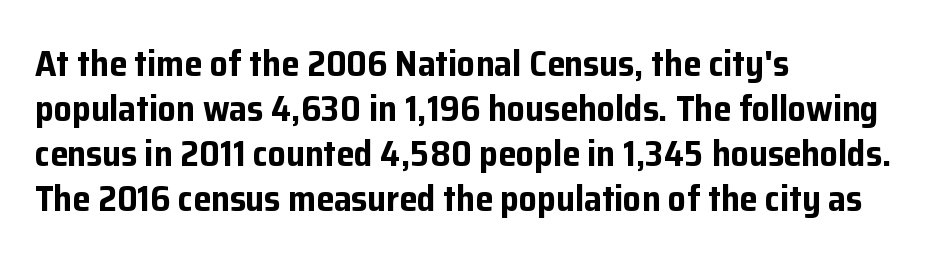
{"serif": "no", "italic": "no", "bold": "yes", "weight": "bold", "width": "normal", "stroke_contrast": "low", "x_height": "medium", "monospaced": "no", "underline": "no", "align": "left", "line_spacing": "normal", "line_spacing_ratio": 1.25, "letter_spacing": "normal", "letter_spacing_em": 0.0, "glyph_px": 36}
